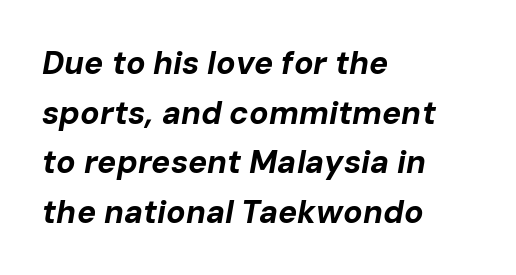
The image shows 32 px bold type, italic (leaning right); set left-aligned, normal line spacing (1.55x), normal letter spacing, not underlined; low stroke contrast and a medium x-height.
